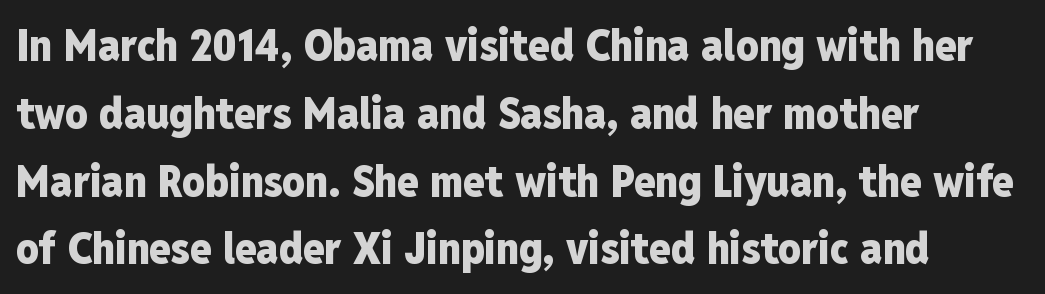
Which margin do the lines hug? The left one — the right edge is uneven. If you measured baseline to baseline, you'd find a middling distance. This rendering employs a face without finishing strokes, i.e., a sans-serif. The glyphs have the mass of a bold cut. Anything drawn beneath the words? Only blank space.
